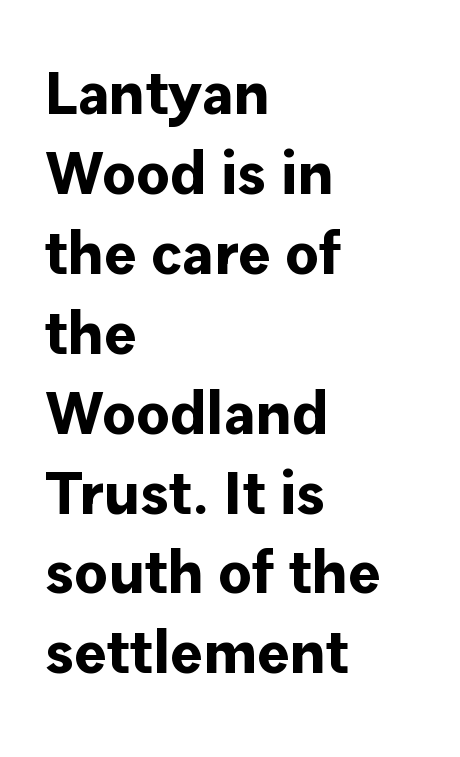
{"serif": "no", "italic": "no", "bold": "yes", "weight": "bold", "width": "normal", "stroke_contrast": "low", "x_height": "medium", "monospaced": "no", "underline": "no", "align": "left", "line_spacing": "normal", "line_spacing_ratio": 1.31, "letter_spacing": "normal", "letter_spacing_em": 0.0, "glyph_px": 61}
